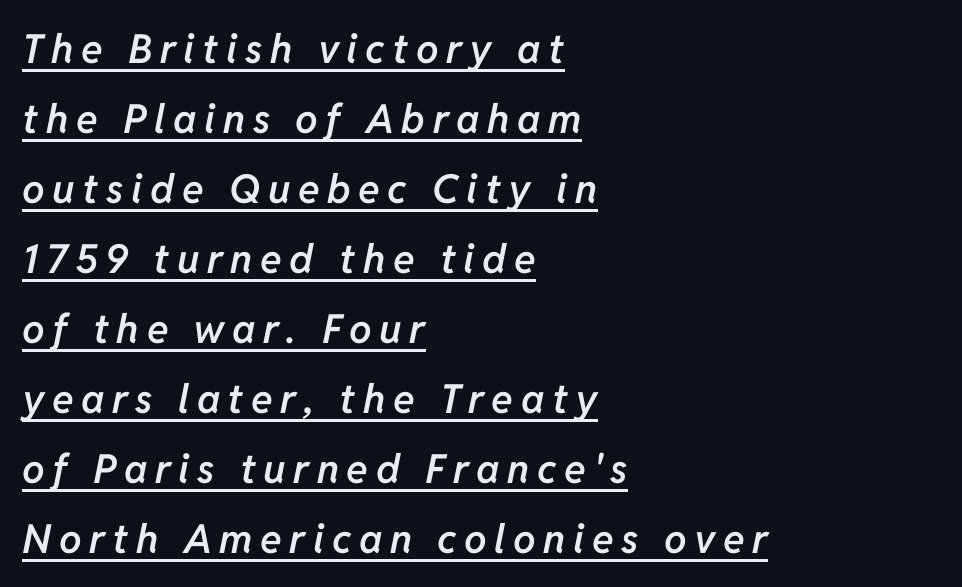
Q: Is the text bold? A: Semi-bold.
Q: Is the text italic (slanted)? A: Yes, it leans right by about 11 degrees.
Q: Is the text underlined? A: Yes.
Q: How is the paragraph aligned? A: Left-aligned.
Q: Width (condensed, normal, or wide)? A: Normal.
Q: Stroke contrast? A: Low.
Q: x-height? A: Medium.
Q: Monospaced? A: No.
